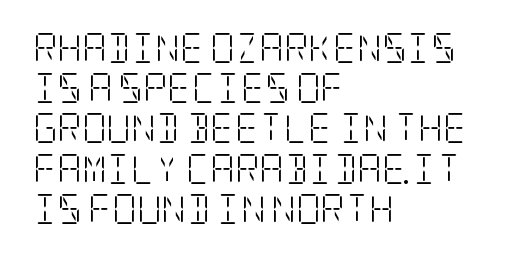
The image shows 30 px light, condensed serif type, upright; set left-aligned, normal line spacing (1.34x), normal letter spacing, not underlined; low stroke contrast and a large x-height.
